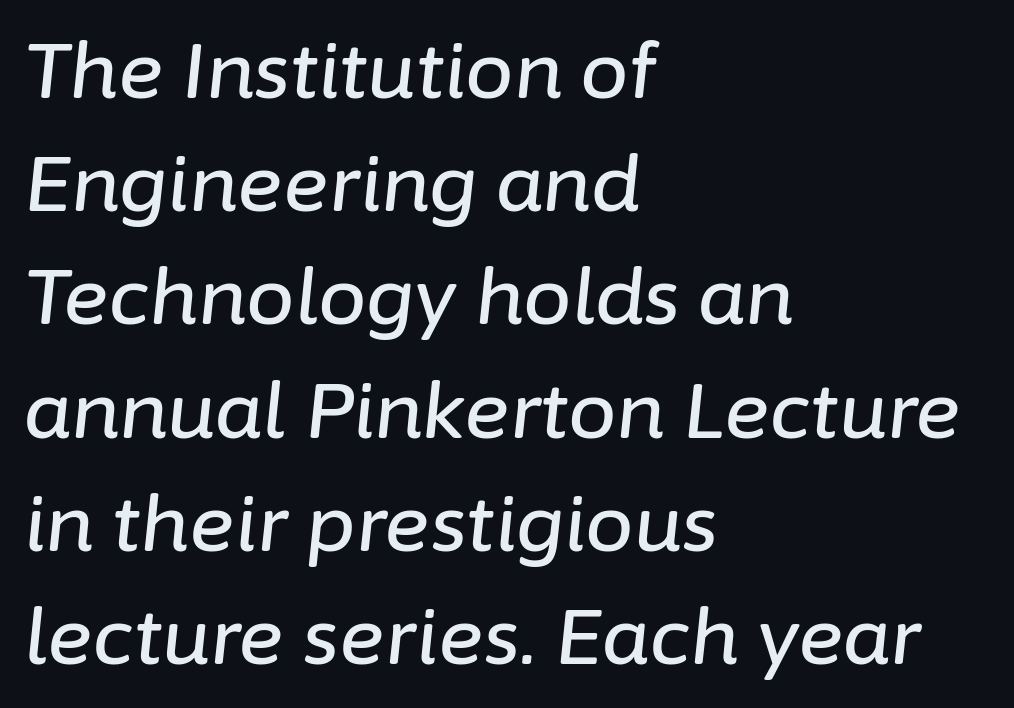
The image shows 77 px text type, italic (leaning right); set left-aligned, normal line spacing (1.47x), normal letter spacing, not underlined; low stroke contrast and a medium x-height.
